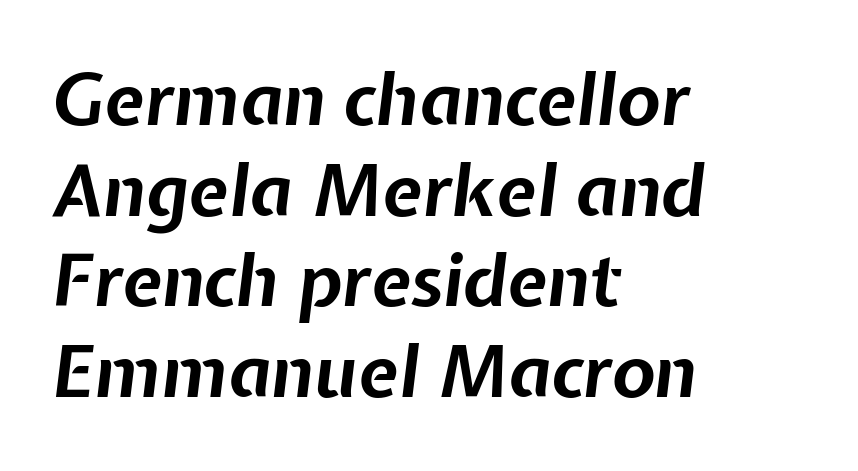
The face used here is proportionally spaced, like ordinary book or web type. Notice how thick the strokes are: this is what a full bold looks like. Horizontally, the lines are justified to the leading edge only. The specimen reads as italic at a glance. The words here are not underlined. Nothing unusual about the tracking: characters are spaced as the font intends.
